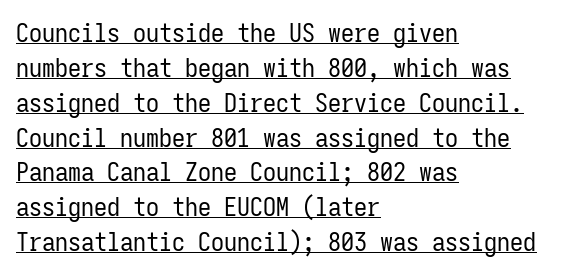
Q: Is the text bold? A: No.
Q: Is the text italic (slanted)? A: No, it is upright.
Q: Is the text underlined? A: Yes.
Q: How is the paragraph aligned? A: Left-aligned.
Q: Is the spacing between letters normal or unusually wide? A: Normal.
Q: Is the spacing between lines tight, normal or loose? A: Normal.
